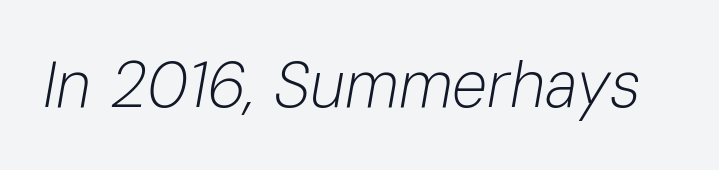
The image shows 64 px light type, italic (leaning right); set normal letter spacing, not underlined; low stroke contrast and a medium x-height.
